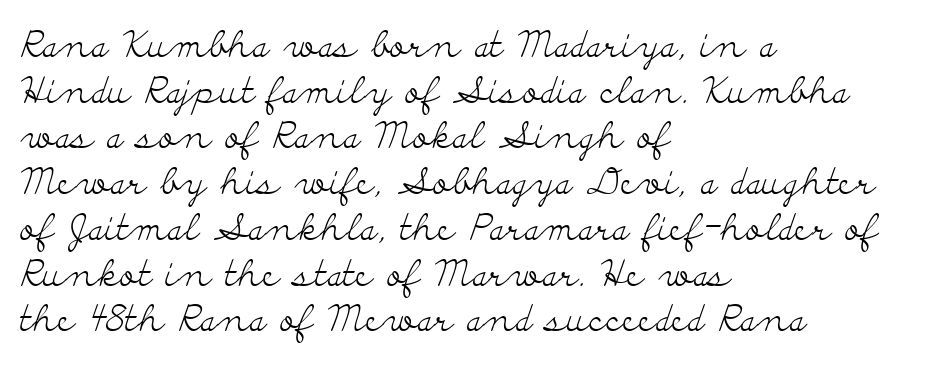
The image shows 36 px light, wide serif type; set left-aligned, normal line spacing (1.27x), normal letter spacing, not underlined; low stroke contrast and a small x-height.
